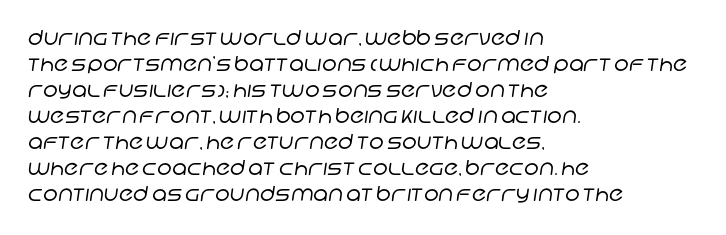
The image shows 21 px text type; set left-aligned, line spacing 1.24x, normal letter spacing, not underlined.
